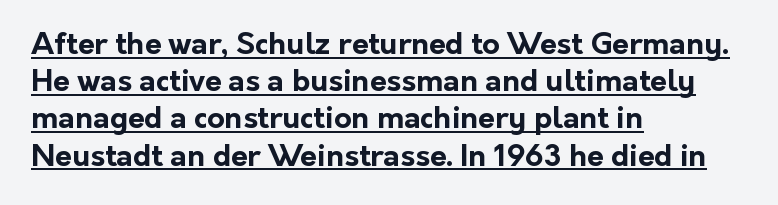
{"serif": "no", "italic": "no", "bold": "yes", "weight": "bold", "width": "normal", "stroke_contrast": "low", "x_height": "medium", "monospaced": "no", "underline": "yes", "align": "left", "line_spacing_ratio": 1.24, "letter_spacing": "normal", "letter_spacing_em": 0.0, "glyph_px": 30}
